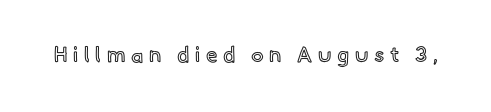
The image shows 21 px text type, upright; set unusually wide letter spacing (+0.28 em), not underlined.
